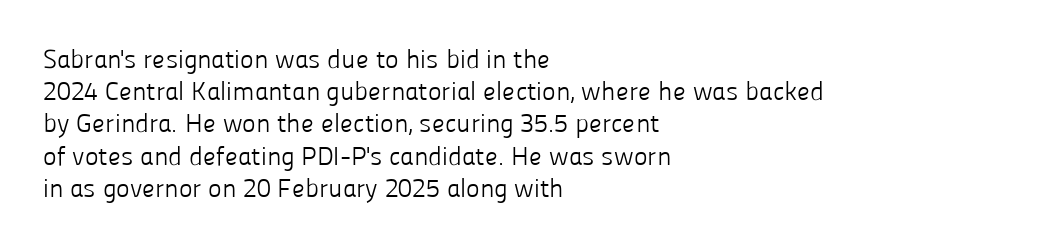
Q: Is the text bold? A: No.
Q: Is the text italic (slanted)? A: No, it is upright.
Q: Is the text underlined? A: No.
Q: How is the paragraph aligned? A: Left-aligned.
Q: Is the spacing between letters normal or unusually wide? A: Normal.
